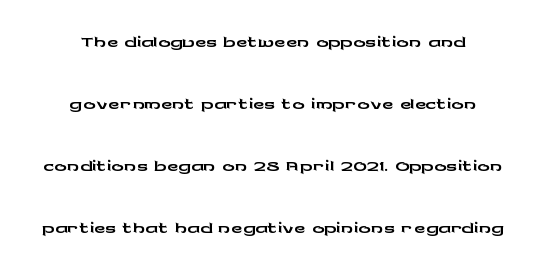
Horizontal alignment here is central, giving a formal, balanced look. Underline: absent. Regarding serifs, this sample does without them. Each word holds together tightly as a unit, with standard inter-letter gaps. If you measured baseline to baseline, you'd find a long distance. Do the letters lean? They stand straight.
